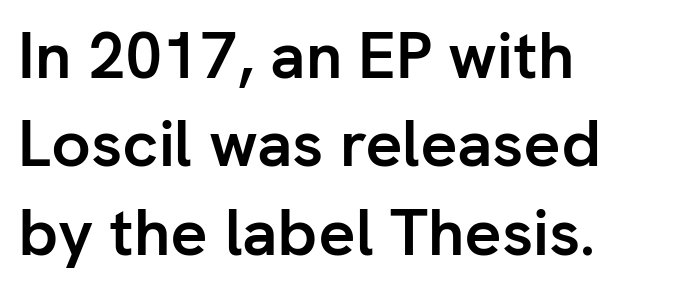
The letters stand straight up with perfectly vertical stems. The block of text has a typical density, with ordinary space between rows. The typesetter chose a ragged-right arrangement here. You could not count columns in this text — the font is proportionally spaced. Serifs: no, the terminals of the letterforms are clean. Is the letter spacing exaggerated? No — it looks like the ordinary default.
